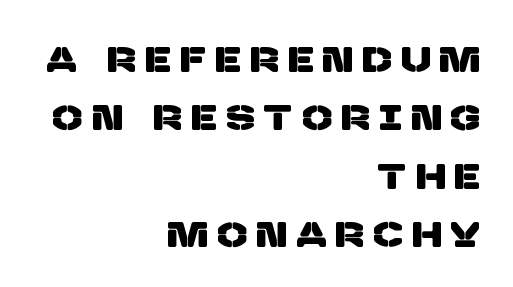
Q: Is the typeface a serif or a sans-serif typeface? A: Sans-serif.
Q: Is the text underlined? A: No.
Q: How is the paragraph aligned? A: Right-aligned.
Q: Is the spacing between letters normal or unusually wide? A: Unusually wide.
Q: Is the spacing between lines tight, normal or loose? A: Normal.
Q: Width (condensed, normal, or wide)? A: Normal.
Q: Stroke contrast? A: Low.
Q: x-height? A: Large.
Q: Monospaced? A: No.
